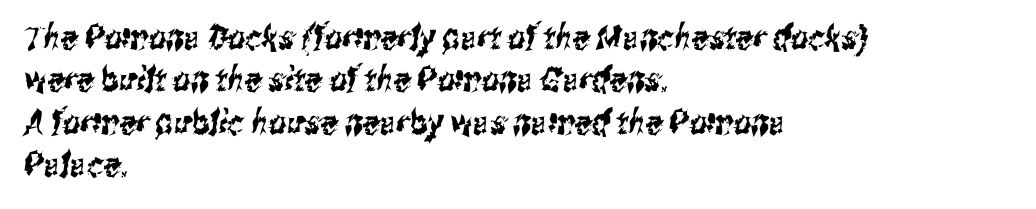
{"serif": "no", "width": "condensed", "stroke_contrast": "medium", "x_height": "medium", "monospaced": "no", "underline": "no", "align": "left", "line_spacing": "normal", "line_spacing_ratio": 1.25, "letter_spacing": "normal", "letter_spacing_em": 0.0, "glyph_px": 34}
